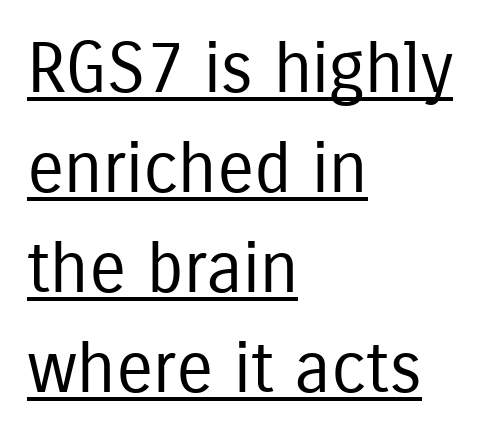
The characters display no serif detailing; their extremities are plain. Does extra space separate the letters? No, they use regular spacing. Is this a fixed-width face? No — the glyphs have proportional, varying widths. Each line starts at the same left margin while the right side varies. Leading: standard.
